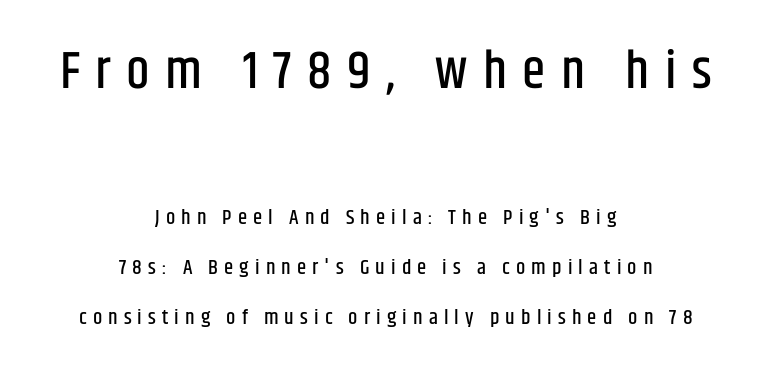
The passage is arranged like a title page — every line centered. Display-style spreading of the glyphs; the letterfit is very open. Decoration check: the copy has no underline. The composition opens big and finishes small.
